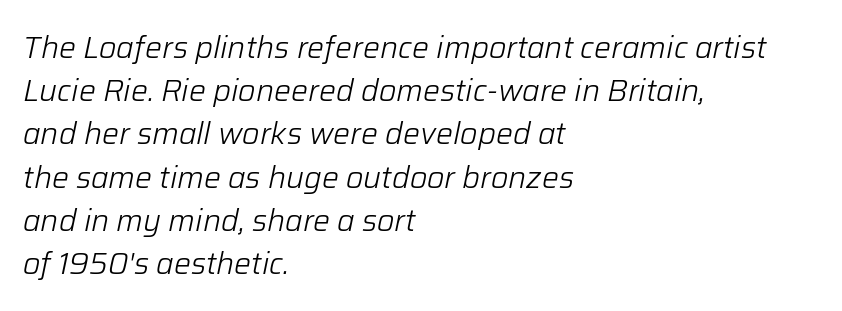
The image shows 30 px light type, italic (leaning right); set left-aligned, normal line spacing (1.44x), normal letter spacing, not underlined; low stroke contrast and a medium x-height.
